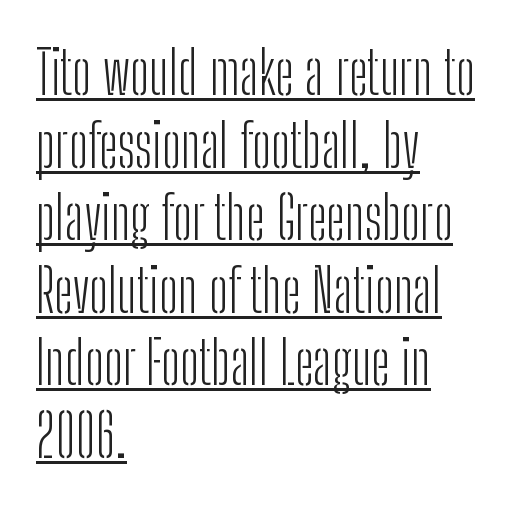
The image shows 59 px light, condensed sans-serif type, upright; set left-aligned, line spacing 1.23x, normal letter spacing, underlined; low stroke contrast and a medium x-height.
